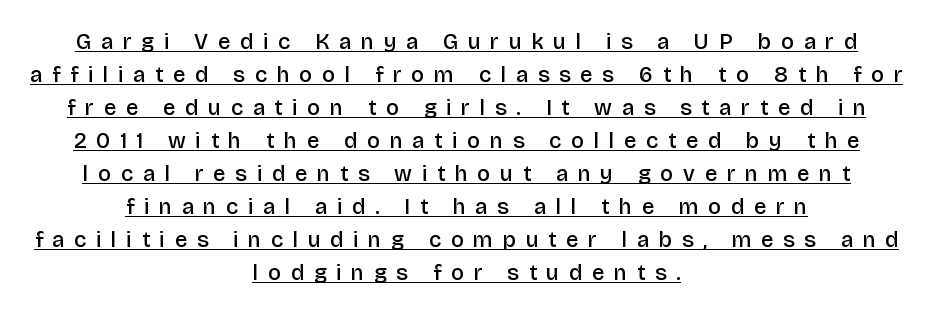
Has an underline been added? It has. Which margin do the lines hug? Neither — every line sits in the middle. The font is running at a semibold setting, under full bold. Honestly, the row spacing looks completely unremarkable.
